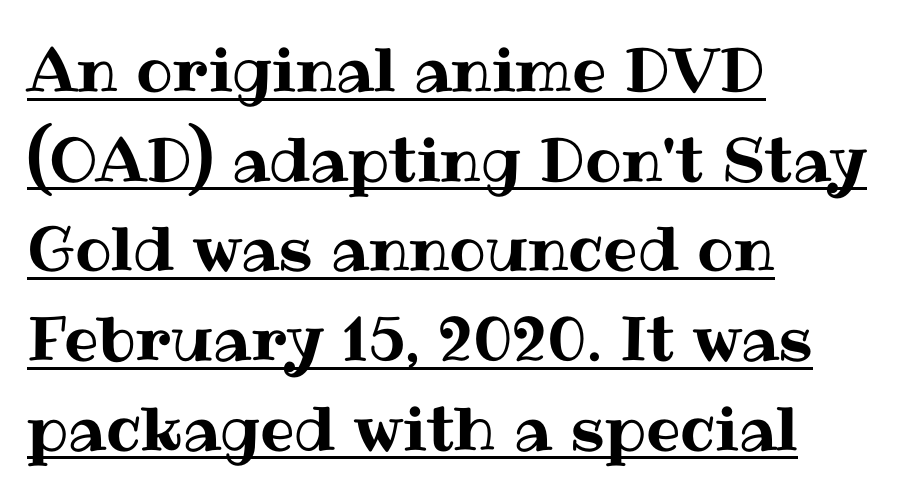
Q: Is the text italic (slanted)? A: No, it is upright.
Q: Is the text underlined? A: Yes.
Q: How is the paragraph aligned? A: Left-aligned.
Q: Is the spacing between letters normal or unusually wide? A: Normal.
Q: Is the spacing between lines tight, normal or loose? A: Normal.
Q: Width (condensed, normal, or wide)? A: Normal.
Q: Stroke contrast? A: Medium.
Q: x-height? A: Medium.
Q: Monospaced? A: No.
